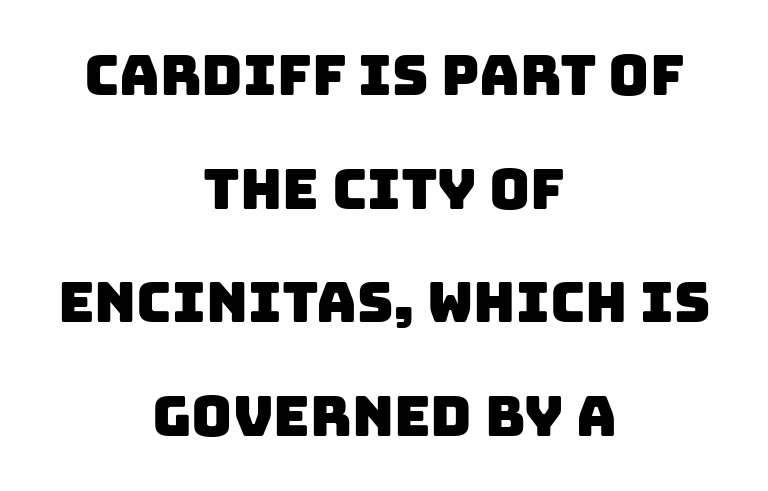
{"serif": "no", "width": "normal", "stroke_contrast": "low", "x_height": "large", "monospaced": "no", "underline": "no", "align": "center", "line_spacing": "loose", "line_spacing_ratio": 2.03, "letter_spacing": "normal", "letter_spacing_em": 0.0, "glyph_px": 56}
